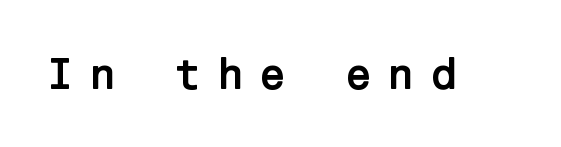
Q: Is the text bold? A: Yes.
Q: Is the text italic (slanted)? A: No, it is upright.
Q: Is the typeface a serif or a sans-serif typeface? A: Sans-serif.
Q: Is the text underlined? A: No.
Q: Is the spacing between letters normal or unusually wide? A: Unusually wide.
Q: Width (condensed, normal, or wide)? A: Normal.
Q: Stroke contrast? A: Low.
Q: x-height? A: Medium.
